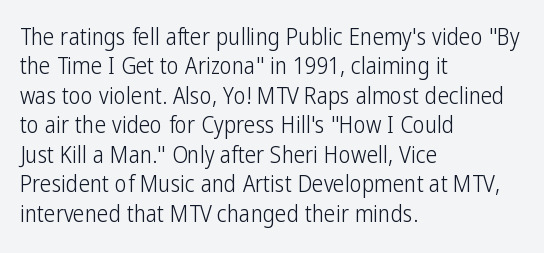
Q: Is the text bold? A: No.
Q: Is the text italic (slanted)? A: No, it is upright.
Q: Is the text underlined? A: No.
Q: How is the paragraph aligned? A: Left-aligned.
Q: Is the spacing between letters normal or unusually wide? A: Normal.
Q: Is the spacing between lines tight, normal or loose? A: Normal.
